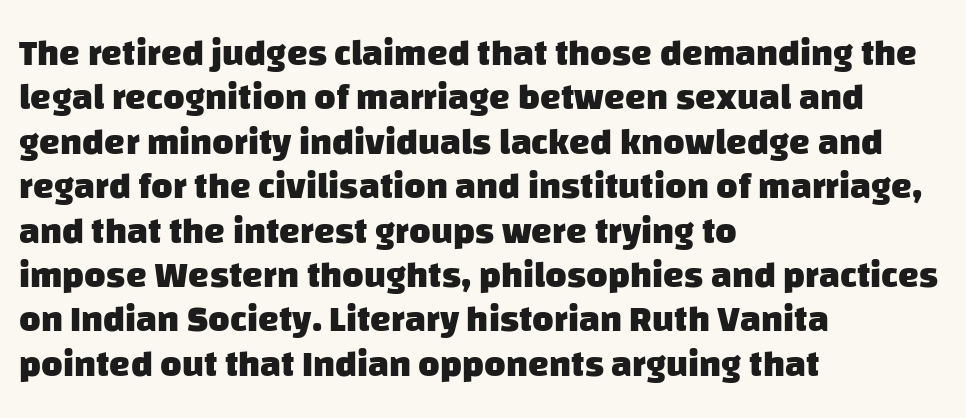
Q: Is the text bold? A: Yes.
Q: Is the typeface a serif or a sans-serif typeface? A: Sans-serif.
Q: Is the text underlined? A: No.
Q: How is the paragraph aligned? A: Left-aligned.
Q: Is the spacing between letters normal or unusually wide? A: Normal.
Q: Width (condensed, normal, or wide)? A: Normal.
Q: Stroke contrast? A: Low.
Q: x-height? A: Large.
Q: Monospaced? A: No.
